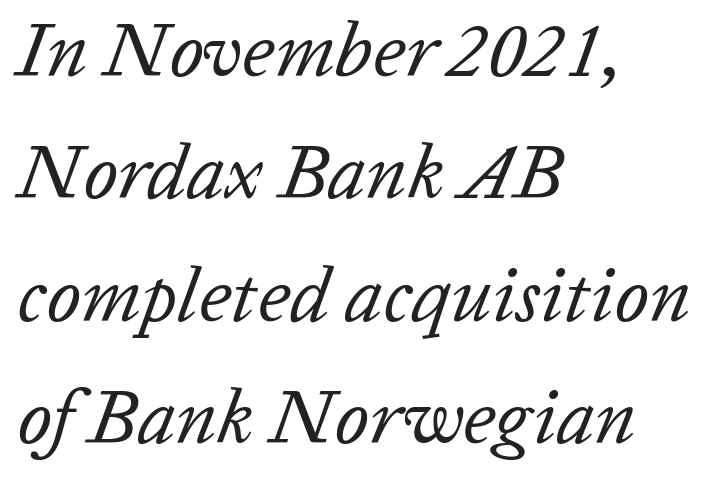
Q: Is the text bold? A: No.
Q: Is the text italic (slanted)? A: Yes, it leans right by about 20 degrees.
Q: Is the text underlined? A: No.
Q: How is the paragraph aligned? A: Left-aligned.
Q: Is the spacing between letters normal or unusually wide? A: Normal.
Q: Is the spacing between lines tight, normal or loose? A: Normal.
Q: Width (condensed, normal, or wide)? A: Normal.
Q: Stroke contrast? A: Low.
Q: x-height? A: Medium.
Q: Monospaced? A: No.
